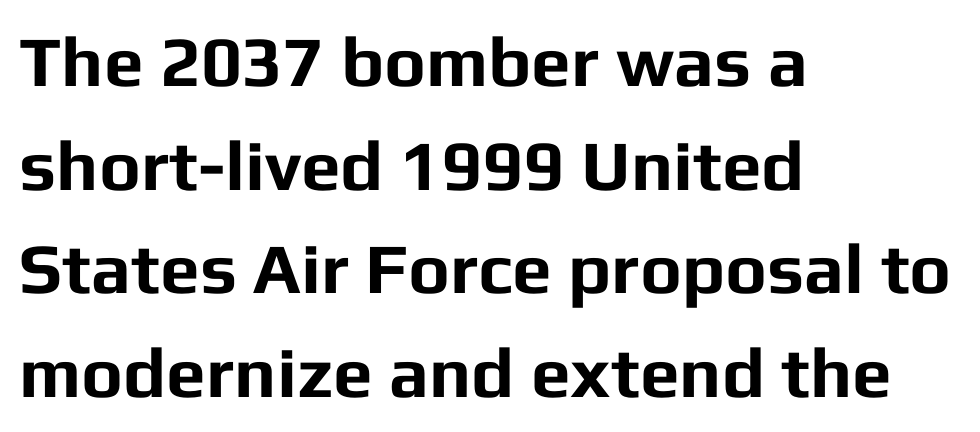
{"serif": "no", "italic": "no", "bold": "yes", "weight": "bold", "width": "normal", "stroke_contrast": "low", "x_height": "medium", "monospaced": "no", "underline": "no", "align": "left", "line_spacing": "normal", "line_spacing_ratio": 1.46, "letter_spacing": "normal", "letter_spacing_em": 0.0, "glyph_px": 71}
